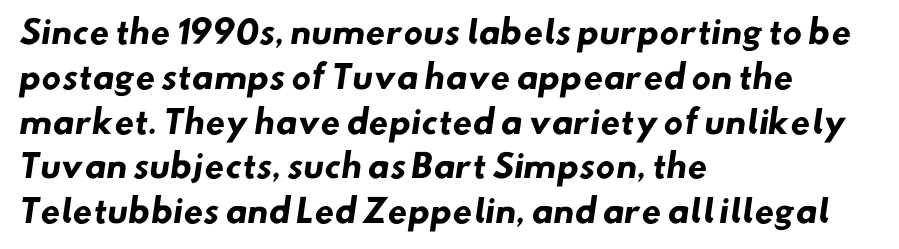
Note the varied advance widths — an 'i' is clearly narrower than an 'm'. The letters carry no serifs — their stems end cleanly without finishing strokes. The gap between lines stays unmarked. Heft: maximum for text — a bold.
